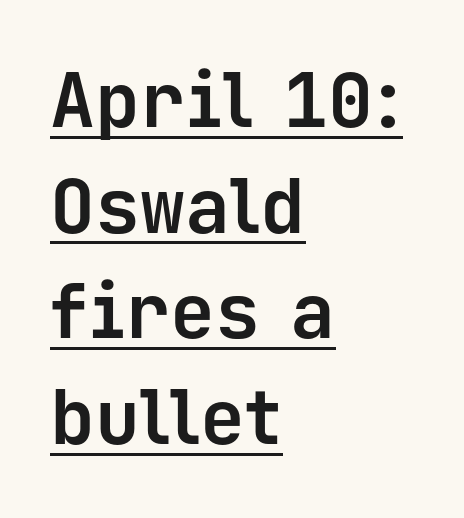
Q: Is the text bold? A: Yes.
Q: Is the text italic (slanted)? A: No, it is upright.
Q: Is the typeface a serif or a sans-serif typeface? A: Sans-serif.
Q: Is the text underlined? A: Yes.
Q: How is the paragraph aligned? A: Left-aligned.
Q: Is the spacing between letters normal or unusually wide? A: Normal.
Q: Is the spacing between lines tight, normal or loose? A: Normal.
Q: Width (condensed, normal, or wide)? A: Normal.
Q: Stroke contrast? A: Low.
Q: x-height? A: Medium.
Q: Monospaced? A: Yes.
